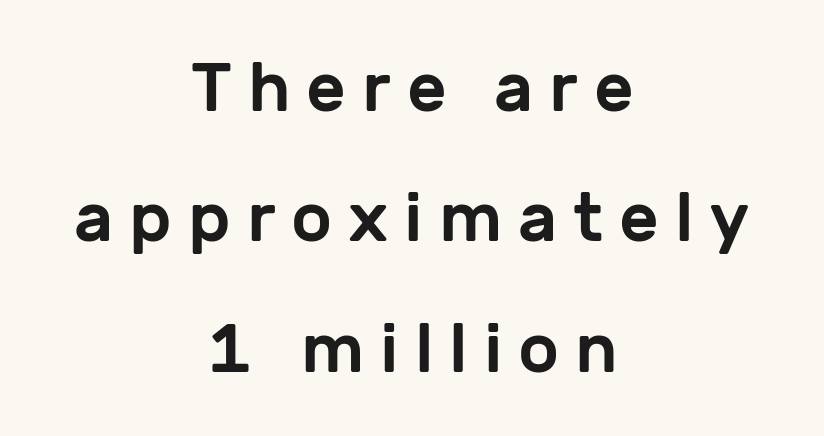
Q: Is the text italic (slanted)? A: No, it is upright.
Q: Is the typeface a serif or a sans-serif typeface? A: Sans-serif.
Q: Is the text underlined? A: No.
Q: How is the paragraph aligned? A: Centered.
Q: Is the spacing between letters normal or unusually wide? A: Unusually wide.
Q: Width (condensed, normal, or wide)? A: Normal.
Q: Stroke contrast? A: Low.
Q: x-height? A: Medium.
Q: Monospaced? A: No.
